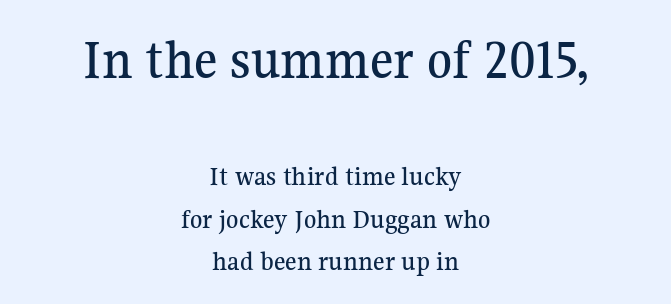
Q: Is the text italic (slanted)? A: No, it is upright.
Q: Is the typeface a serif or a sans-serif typeface? A: Serif.
Q: Is the text underlined? A: No.
Q: How is the paragraph aligned? A: Centered.
Q: Is the spacing between letters normal or unusually wide? A: Normal.
Q: Is the spacing between lines tight, normal or loose? A: Normal.
Q: Which block of text is set in a larger size, the first (top) or the second (bottom)? A: The first (top) one.
Q: Width (condensed, normal, or wide)? A: Normal.
Q: Stroke contrast? A: Medium.
Q: x-height? A: Medium.
Q: Monospaced? A: No.
